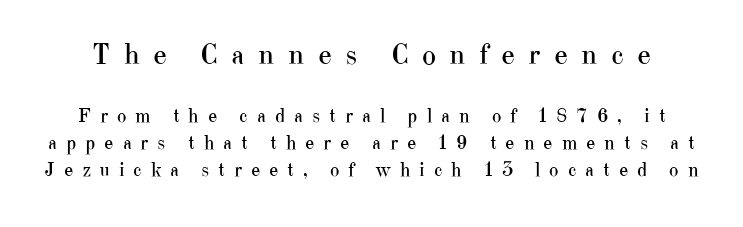
The image shows 30 px regular-weight serif type, upright; set normal line spacing (1.36x), unusually wide letter spacing (+0.44 em), not underlined; the first (top) block is 1.5x larger; high stroke contrast and a small x-height.
